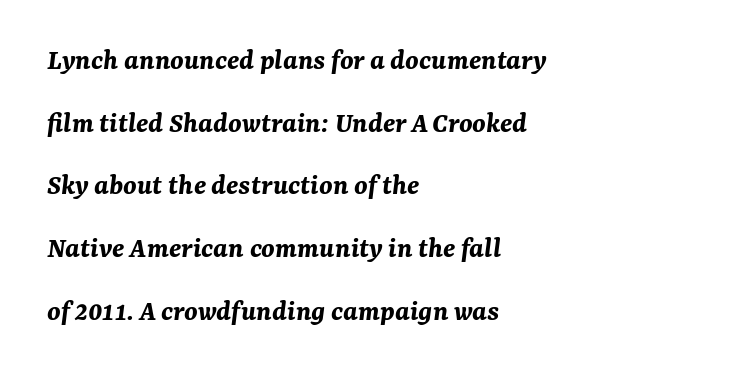
A classic flush-left, rag-right setting is used for this passage. Summary of weight: heavy, a full bold. Only glyphs here, with clear space below each row. The whole block is typeset with a tilt. The leading is generous, giving the passage an open texture. The letters advance in unequal steps, a hallmark of proportional type.
